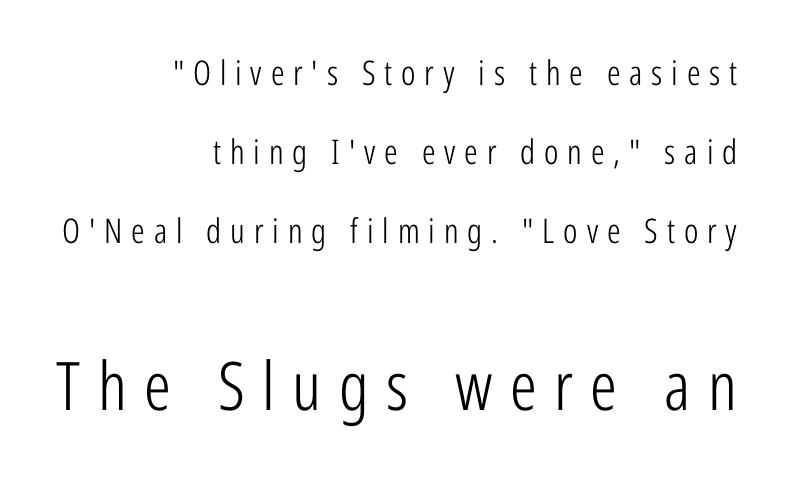
Q: Is the text bold? A: No.
Q: Is the text italic (slanted)? A: No, it is upright.
Q: Is the typeface a serif or a sans-serif typeface? A: Sans-serif.
Q: Is the text underlined? A: No.
Q: How is the paragraph aligned? A: Right-aligned.
Q: Is the spacing between letters normal or unusually wide? A: Unusually wide.
Q: Is the spacing between lines tight, normal or loose? A: Loose.
Q: Which block of text is set in a larger size, the first (top) or the second (bottom)? A: The second (bottom) one.
Q: Width (condensed, normal, or wide)? A: Condensed.
Q: Stroke contrast? A: Low.
Q: x-height? A: Medium.
Q: Monospaced? A: No.
